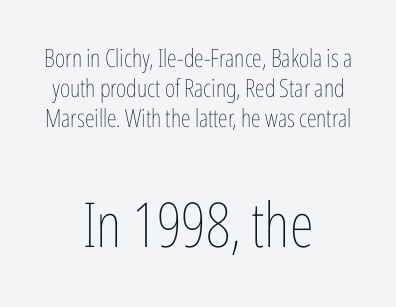
{"italic": "no", "bold": "no", "weight": "thin", "width": "condensed", "stroke_contrast": "low", "x_height": "medium", "monospaced": "no", "underline": "no", "align": "center", "line_spacing_ratio": 1.21, "letter_spacing": "normal", "letter_spacing_em": 0.0, "larger_block": "second", "size_ratio": 2.48, "glyph_px": 62}
